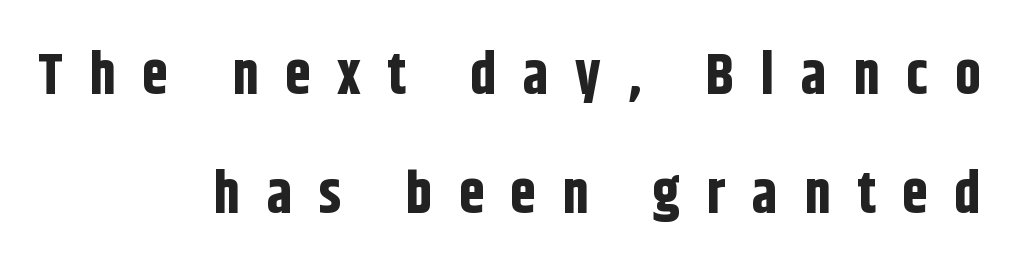
The image shows 58 px bold, condensed sans-serif type, upright; set right-aligned, loose line spacing (2.05x), unusually wide letter spacing (+0.46 em), not underlined; low stroke contrast and a large x-height.
